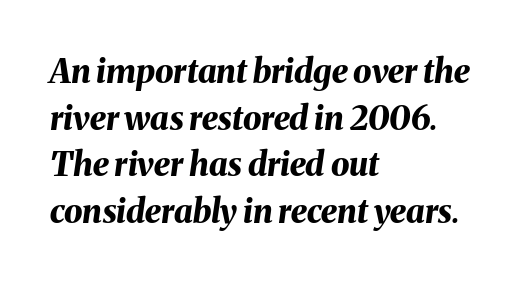
Q: Is the text bold? A: Yes.
Q: Is the text italic (slanted)? A: Yes, it leans right by about 8 degrees.
Q: Is the text underlined? A: No.
Q: How is the paragraph aligned? A: Left-aligned.
Q: Is the spacing between letters normal or unusually wide? A: Normal.
Q: Is the spacing between lines tight, normal or loose? A: Normal.
Q: Width (condensed, normal, or wide)? A: Normal.
Q: Stroke contrast? A: Medium.
Q: x-height? A: Medium.
Q: Monospaced? A: No.
